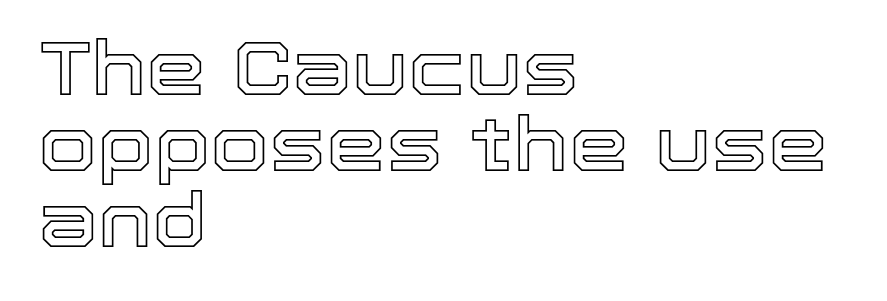
The image shows 76 px text type, upright; set left-aligned, tight line spacing (1.0x), normal letter spacing, not underlined; a medium x-height.
